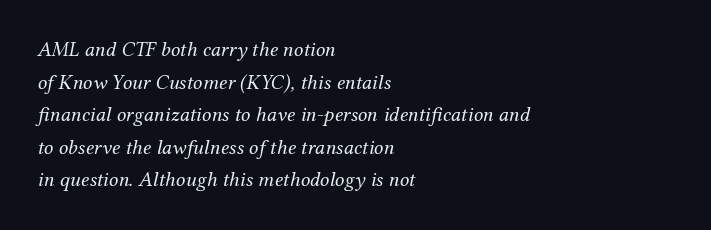
The horizontal fit of the characters is conventional and even. Every row of glyphs begins at an identical x-position on the left. You can tell it's italic because the verticals aren't actually vertical. Weight class: somewhere from thin through regular. The rows are spaced the way most documents space them.
